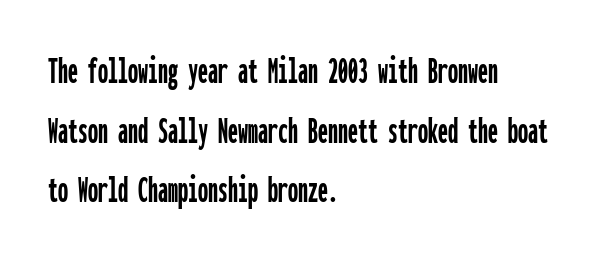
Q: Is the text italic (slanted)? A: No, it is upright.
Q: Is the typeface a serif or a sans-serif typeface? A: Sans-serif.
Q: Is the text underlined? A: No.
Q: How is the paragraph aligned? A: Left-aligned.
Q: Is the spacing between letters normal or unusually wide? A: Normal.
Q: Is the spacing between lines tight, normal or loose? A: Normal.
Q: Width (condensed, normal, or wide)? A: Condensed.
Q: Stroke contrast? A: Low.
Q: x-height? A: Medium.
Q: Monospaced? A: Yes.
